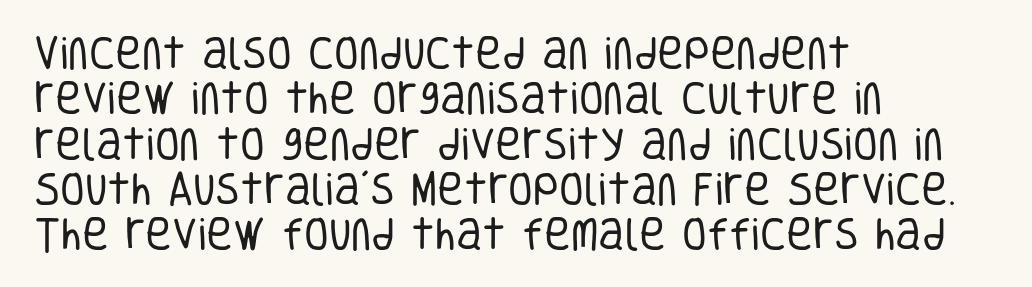
No feet cap the strokes, marking this as sans-serif type. The letters stand straight up with perfectly vertical stems. You could not count columns in this text — the font is proportionally spaced. The strip under each line holds only bare page. These lines stack with their left ends in a neat column. Tracking value appears to be zero — textbook default spacing.
